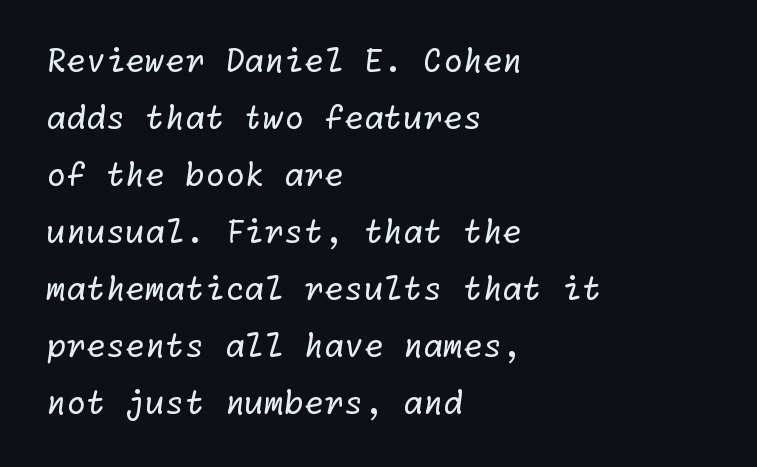
{"serif": "no", "bold": "no", "weight": "regular", "width": "normal", "stroke_contrast": "low", "x_height": "medium", "underline": "no", "align": "left", "line_spacing_ratio": 1.78, "letter_spacing": "normal", "letter_spacing_em": 0.0, "glyph_px": 32}
